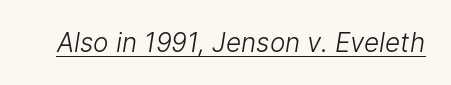
A baseline rule has been typeset under these characters. A quiet, ordinary-to-light weight characterises the typeface. The face used here is rendered with its standard letterfit.
